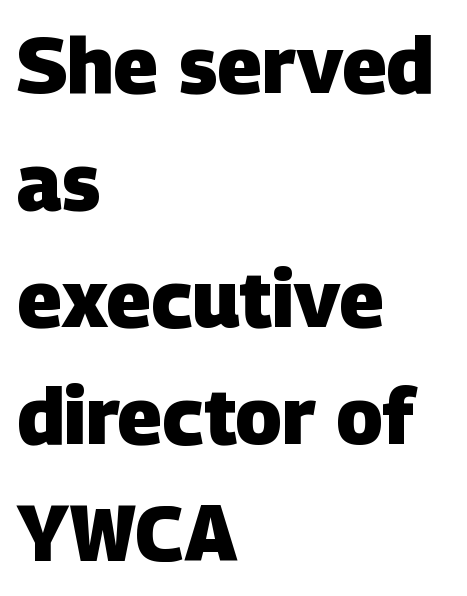
Q: Is the text bold? A: Yes.
Q: Is the typeface a serif or a sans-serif typeface? A: Sans-serif.
Q: Is the text underlined? A: No.
Q: How is the paragraph aligned? A: Left-aligned.
Q: Is the spacing between letters normal or unusually wide? A: Normal.
Q: Is the spacing between lines tight, normal or loose? A: Normal.
Q: Width (condensed, normal, or wide)? A: Normal.
Q: Stroke contrast? A: Low.
Q: x-height? A: Large.
Q: Monospaced? A: No.
